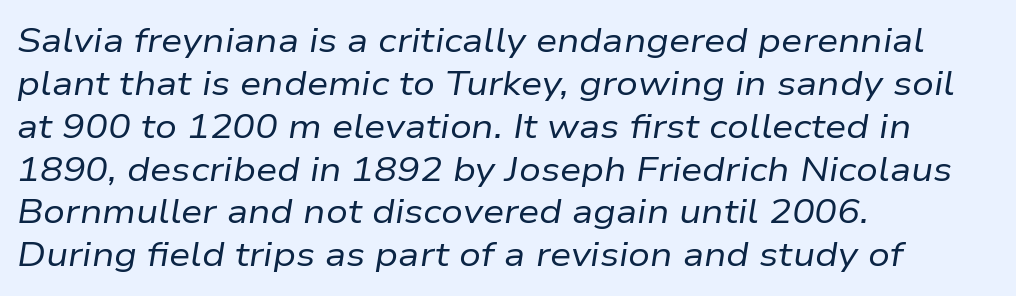
Short note: letters normally spaced. In CSS terms this would be text-align: left. Yep, that's italic — everything's leaning. This sample has the flowing, uneven cadence of proportional lettering.
